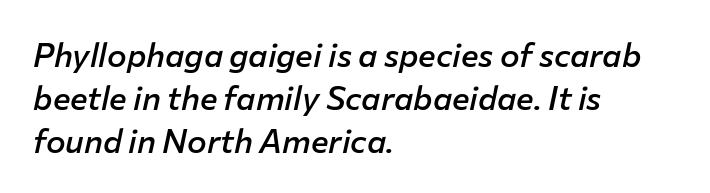
This rendering features lettering with no underline. The passage shown leans; its letterforms are oblique. The space between consecutive lines is moderate. Is this a fixed-width face? No — the glyphs have proportional, varying widths.
